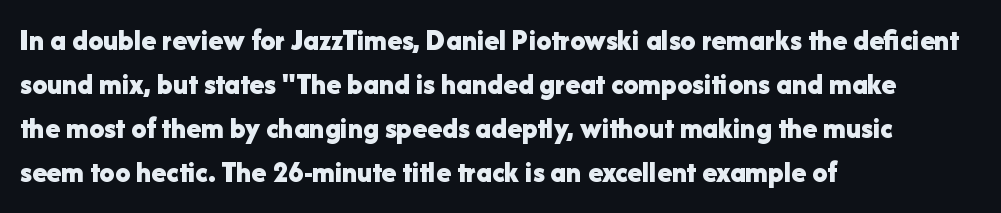
{"serif": "no", "italic": "no", "bold": "yes", "weight": "bold", "width": "normal", "stroke_contrast": "low", "x_height": "medium", "monospaced": "no", "underline": "no", "align": "left", "line_spacing": "normal", "line_spacing_ratio": 1.47, "letter_spacing": "normal", "letter_spacing_em": 0.0, "glyph_px": 30}
